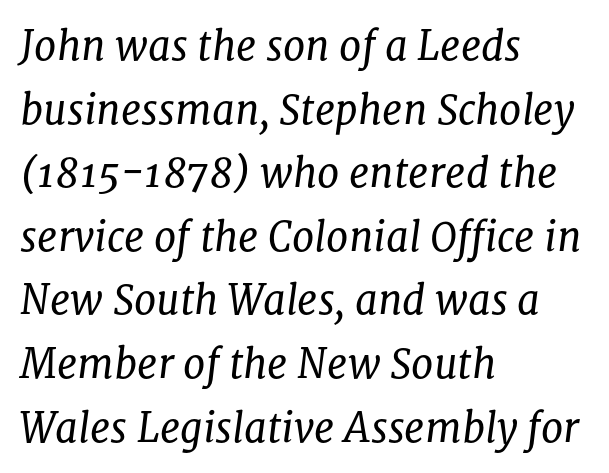
The strokes are not fattened; the text isn't bold. If you measured baseline to baseline, you'd find a middling distance. In CSS terms this would be text-align: left. In terms of letterspacing, this is plain default setting.
